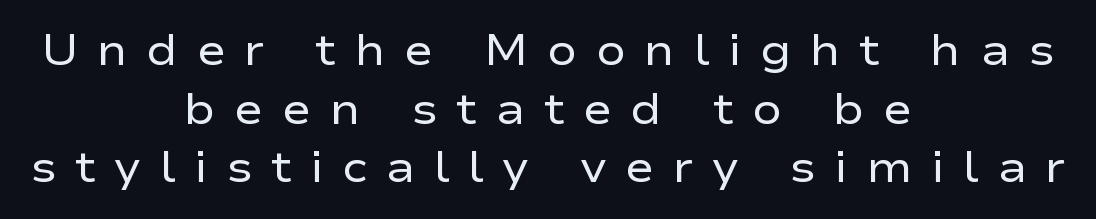
The image shows 44 px regular-weight, wide sans-serif type, upright; set centered, normal line spacing (1.33x), unusually wide letter spacing (+0.42 em), not underlined; low stroke contrast and a medium x-height.
